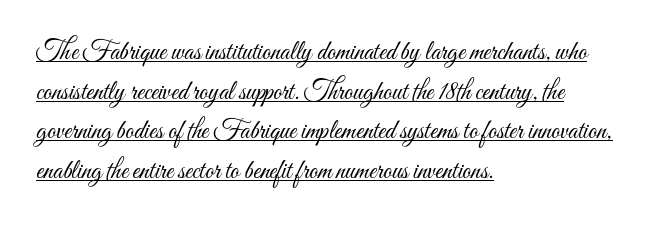
{"bold": "no", "underline": "yes", "align": "left", "line_spacing": "normal", "line_spacing_ratio": 1.47, "letter_spacing": "normal", "letter_spacing_em": 0.0, "glyph_px": 27}
